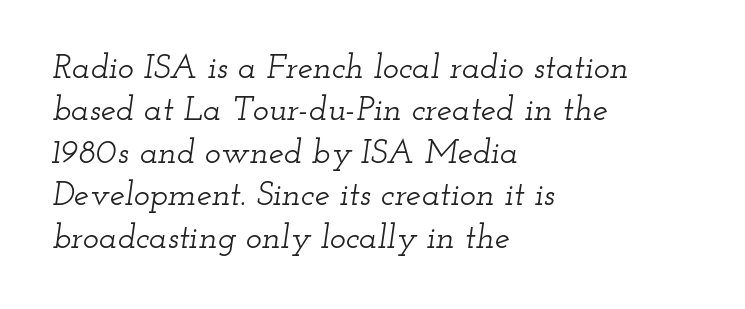
The image shows 34 px wide serif type, italic (leaning right); set left-aligned, normal line spacing (1.25x), normal letter spacing, not underlined; low stroke contrast and a small x-height.
